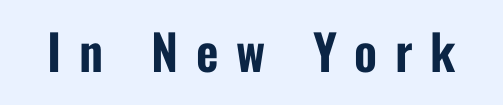
Q: Is the text italic (slanted)? A: No, it is upright.
Q: Is the typeface a serif or a sans-serif typeface? A: Sans-serif.
Q: Is the text underlined? A: No.
Q: Is the spacing between letters normal or unusually wide? A: Unusually wide.
Q: Width (condensed, normal, or wide)? A: Condensed.
Q: Stroke contrast? A: Low.
Q: x-height? A: Medium.
Q: Monospaced? A: No.
